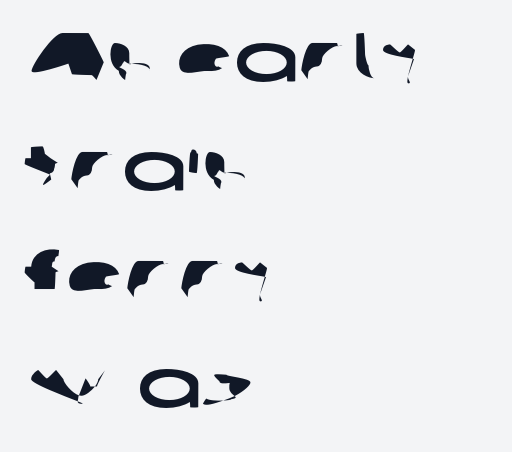
The image shows 68 px wide sans-serif type; set left-aligned, normal line spacing (1.6x), normal letter spacing, not underlined; low stroke contrast and a medium x-height.
